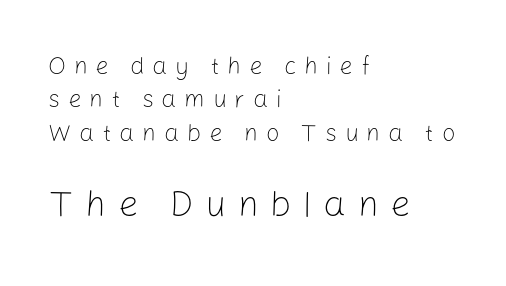
Horizontal bands of white between lines are of average thickness. This sample has the flowing, uneven cadence of proportional lettering. Designer's note — italics off, roman on. The characters display no serif detailing; their extremities are plain. Honestly, the letter spacing is so wide it's the main thing you notice.
